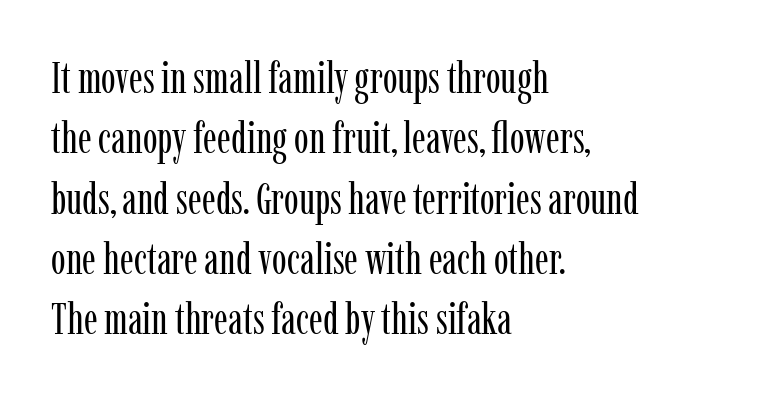
{"serif": "yes", "italic": "no", "bold": "no", "weight": "regular", "width": "condensed", "stroke_contrast": "low", "x_height": "medium", "monospaced": "no", "underline": "no", "align": "left", "line_spacing": "normal", "line_spacing_ratio": 1.37, "letter_spacing": "normal", "letter_spacing_em": 0.0, "glyph_px": 44}
